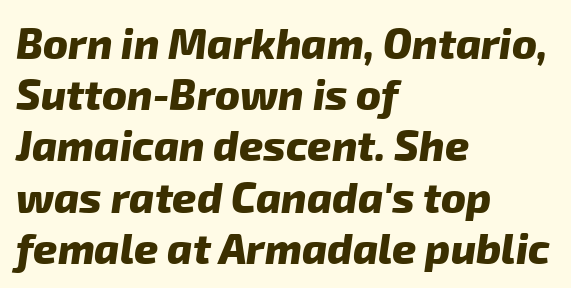
Serif or sans? Sans — the stroke terminals are bare. Honestly, there is no underline to notice here at all. Is the type bold? Yes — the strokes are clearly thick and heavy. The typesetter chose a ragged-right arrangement here.
